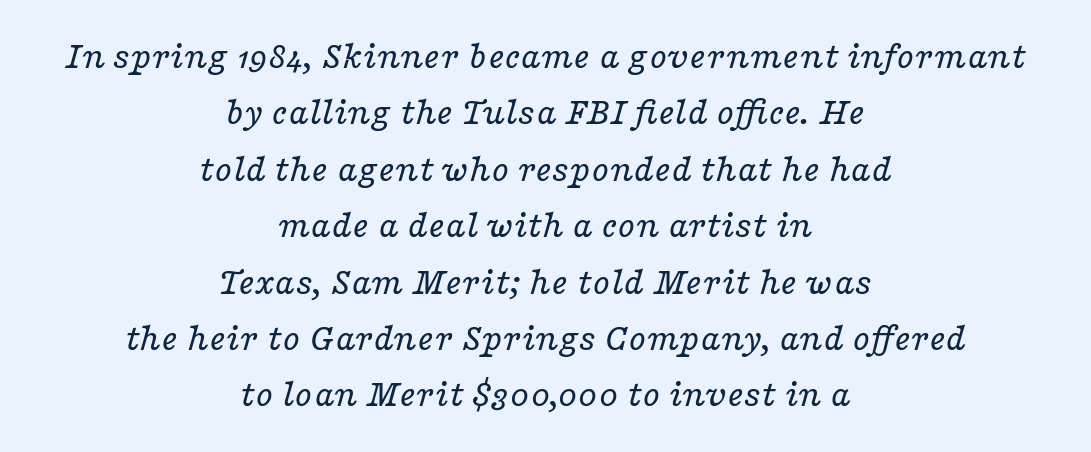
The image shows 40 px regular-weight, wide serif type, italic (leaning right); set centered, normal line spacing (1.41x), normal letter spacing, not underlined; low stroke contrast and a medium x-height.
